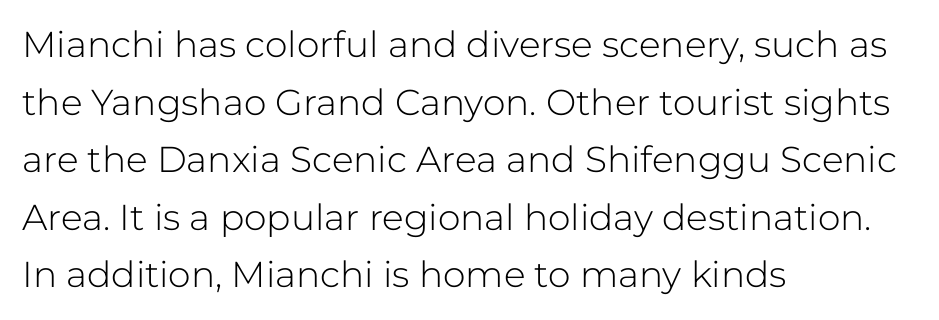
The image shows 36 px light sans-serif type, upright; set left-aligned, normal line spacing (1.6x), normal letter spacing, not underlined; low stroke contrast and a medium x-height.
